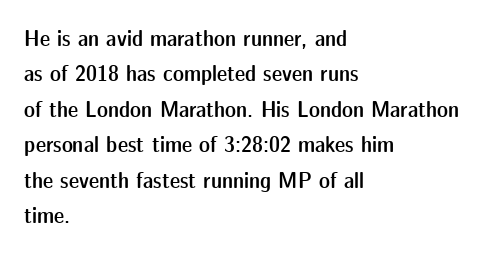
A bit beefed up — I'd call it semibold rather than bold. Upright lettering throughout. Students, observe: this is what conventionally led text looks like. The typesetter chose a ragged-right arrangement here. The rendering keeps characters at their native spacing. Only glyphs here, with clear space below each row.
